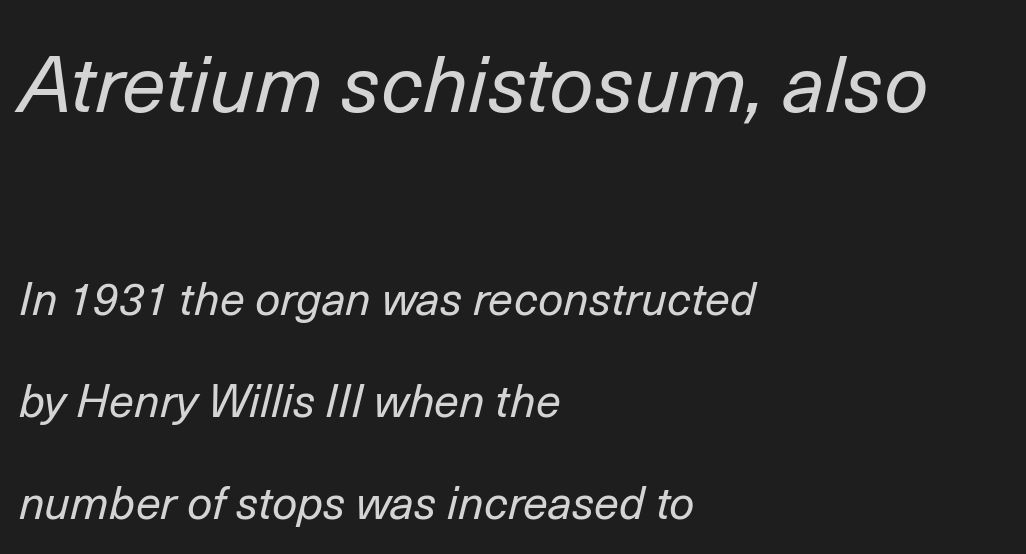
{"italic": "yes", "lean": "right", "slant_degrees": 14, "bold": "no", "weight": "regular", "width": "normal", "stroke_contrast": "low", "x_height": "medium", "monospaced": "no", "underline": "no", "align": "left", "line_spacing": "loose", "line_spacing_ratio": 2.27, "letter_spacing": "normal", "letter_spacing_em": 0.0, "larger_block": "first", "size_ratio": 1.76, "glyph_px": 79}
